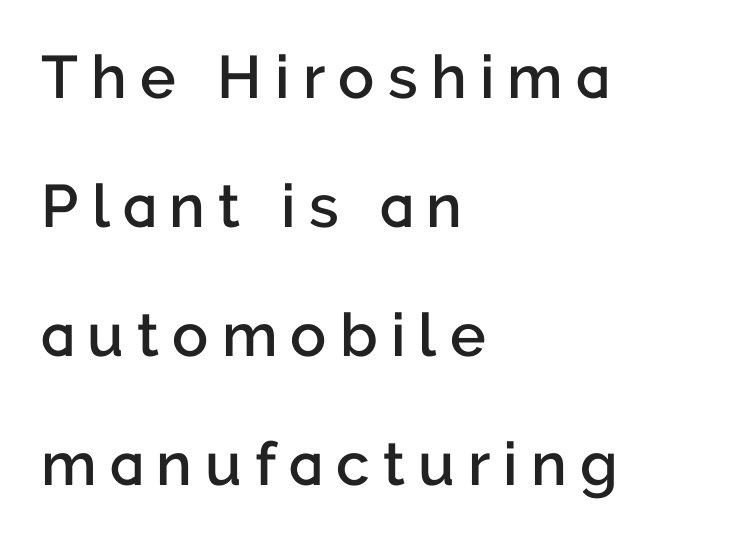
The image shows 60 px semibold sans-serif type, upright; set left-aligned, loose line spacing (2.15x), unusually wide letter spacing (+0.22 em), not underlined; low stroke contrast and a medium x-height.
